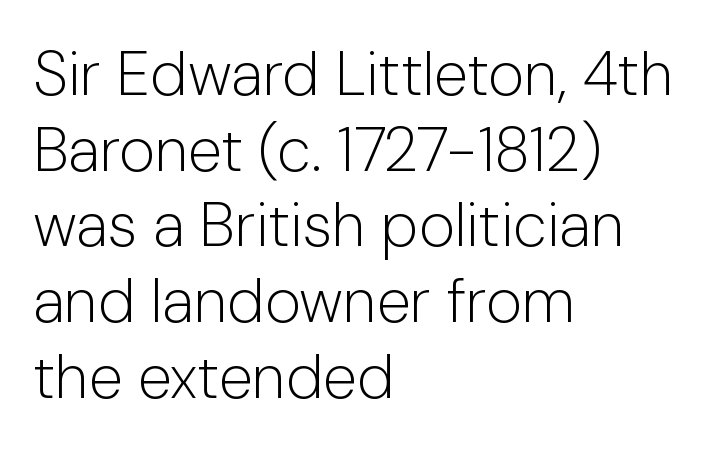
The image shows 62 px light sans-serif type, upright; set left-aligned, line spacing 1.22x, normal letter spacing, not underlined; low stroke contrast and a medium x-height.
